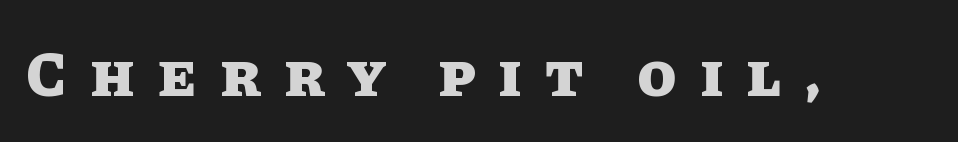
The image shows 63 px heavy type, upright; set unusually wide letter spacing (+0.37 em), not underlined; low stroke contrast and a large x-height.
